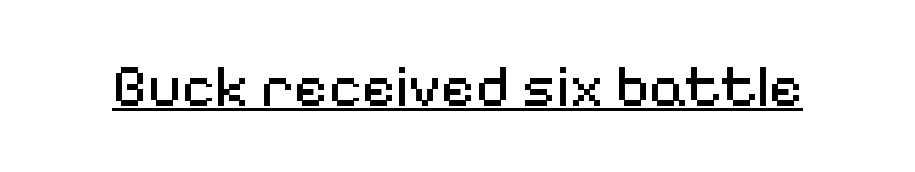
Here the designer chose a conventional face with non-uniform glyph widths. You could call the tracking neutral — neither tight nor loose. Weight: not bold — regular or lighter. The font family rendered here belongs to the sans-serif group.
